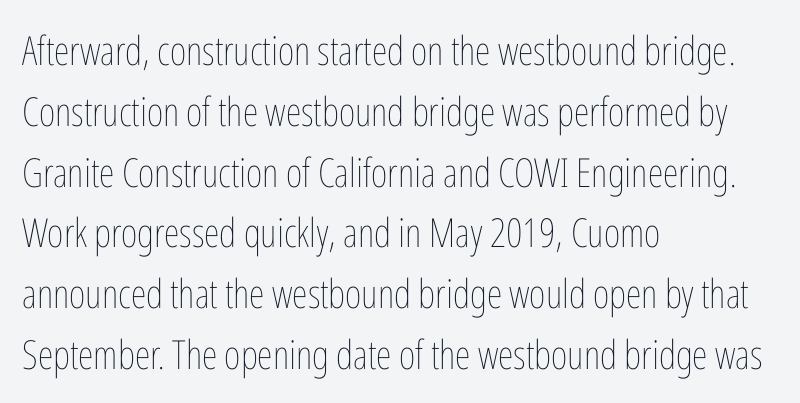
Q: Is the text bold? A: No.
Q: Is the text italic (slanted)? A: No, it is upright.
Q: Is the text underlined? A: No.
Q: How is the paragraph aligned? A: Left-aligned.
Q: Is the spacing between letters normal or unusually wide? A: Normal.
Q: Is the spacing between lines tight, normal or loose? A: Normal.
Q: Width (condensed, normal, or wide)? A: Condensed.
Q: Stroke contrast? A: Low.
Q: x-height? A: Medium.
Q: Monospaced? A: No.
